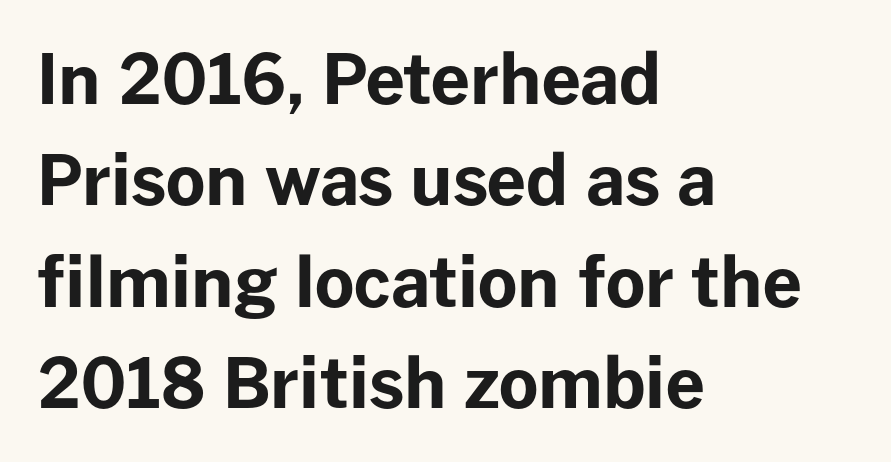
Q: Is the text bold? A: Yes.
Q: Is the text italic (slanted)? A: No, it is upright.
Q: Is the typeface a serif or a sans-serif typeface? A: Sans-serif.
Q: Is the text underlined? A: No.
Q: How is the paragraph aligned? A: Left-aligned.
Q: Is the spacing between letters normal or unusually wide? A: Normal.
Q: Is the spacing between lines tight, normal or loose? A: Normal.
Q: Width (condensed, normal, or wide)? A: Normal.
Q: Stroke contrast? A: Low.
Q: x-height? A: Medium.
Q: Monospaced? A: No.
